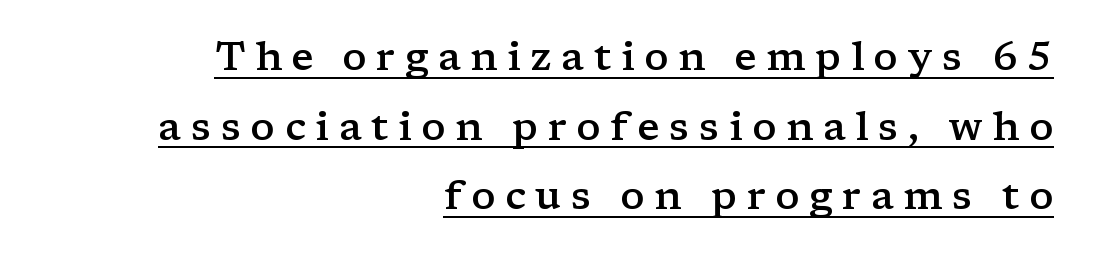
The image shows 40 px semibold, wide serif type, upright; set right-aligned, line spacing 1.74x, unusually wide letter spacing (+0.24 em), underlined; low stroke contrast and a medium x-height.
